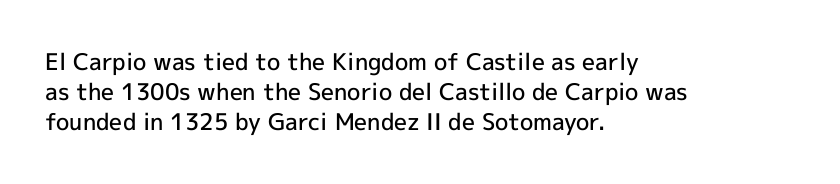
{"italic": "no", "bold": "semi", "underline": "no", "align": "left", "line_spacing": "normal", "line_spacing_ratio": 1.31, "letter_spacing": "normal", "letter_spacing_em": 0.0, "glyph_px": 23}
